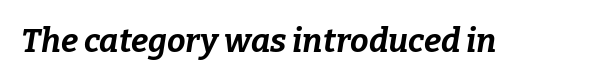
{"italic": "yes", "lean": "right", "slant_degrees": 9, "bold": "yes", "weight": "bold", "width": "normal", "stroke_contrast": "low", "x_height": "medium", "monospaced": "no", "underline": "no", "letter_spacing": "normal", "letter_spacing_em": 0.0, "glyph_px": 33}
